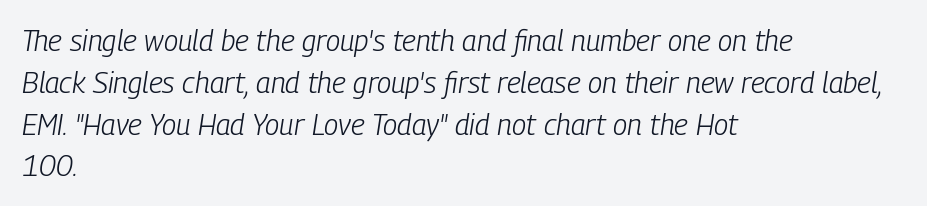
{"italic": "yes", "lean": "right", "slant_degrees": 9, "bold": "no", "weight": "light", "width": "condensed", "stroke_contrast": "low", "x_height": "medium", "monospaced": "no", "underline": "no", "align": "left", "line_spacing": "normal", "line_spacing_ratio": 1.44, "letter_spacing": "normal", "letter_spacing_em": 0.0, "glyph_px": 29}
